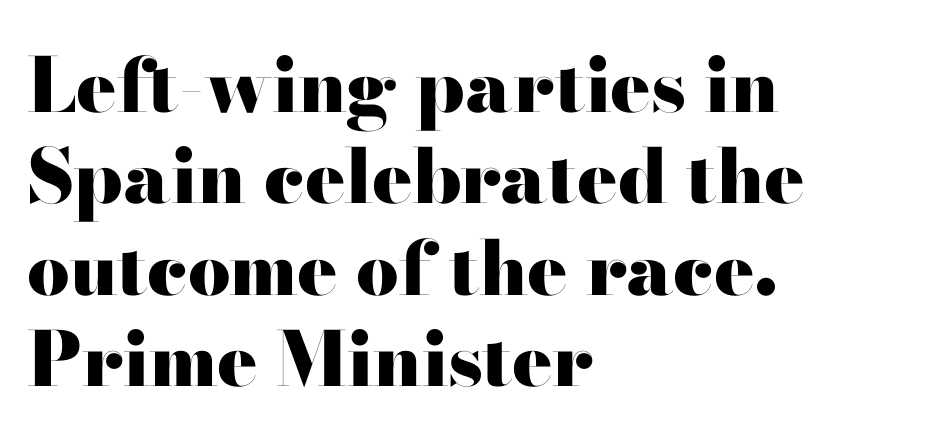
Q: Is the text bold? A: Yes.
Q: Is the text italic (slanted)? A: No, it is upright.
Q: Is the typeface a serif or a sans-serif typeface? A: Serif.
Q: Is the text underlined? A: No.
Q: How is the paragraph aligned? A: Left-aligned.
Q: Is the spacing between letters normal or unusually wide? A: Normal.
Q: Width (condensed, normal, or wide)? A: Wide.
Q: Stroke contrast? A: High.
Q: x-height? A: Small.
Q: Monospaced? A: No.
